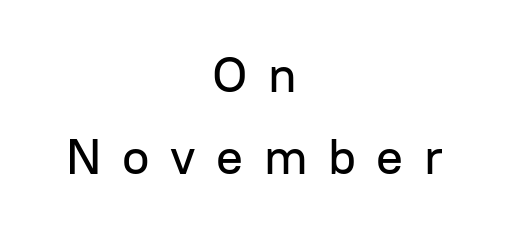
The passage shown is typed in a proportional face where columns would drift. Nope, no serifs anywhere on these letters. Spacing between characters has been opened up far beyond the box default. Regarding leading, the lines here are spaced in the standard way.
